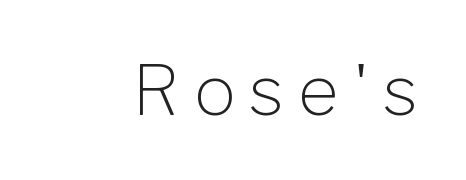
This is sans-serif lettering, the kind often seen on screens and signage. These lines have a slow, spaced-out rhythm from letter to letter. The font sits on the lighter half of the weight spectrum, regular included. Rendered with straight, roman letterforms.
